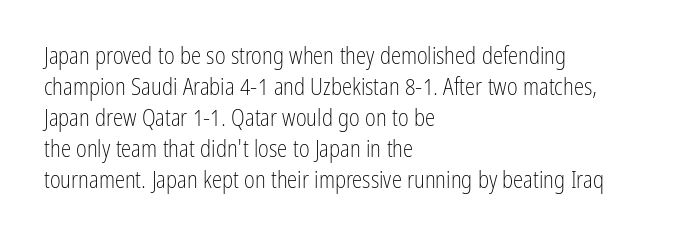
Q: Is the text bold? A: No.
Q: Is the text italic (slanted)? A: No, it is upright.
Q: Is the text underlined? A: No.
Q: How is the paragraph aligned? A: Left-aligned.
Q: Is the spacing between letters normal or unusually wide? A: Normal.
Q: Is the spacing between lines tight, normal or loose? A: Normal.
